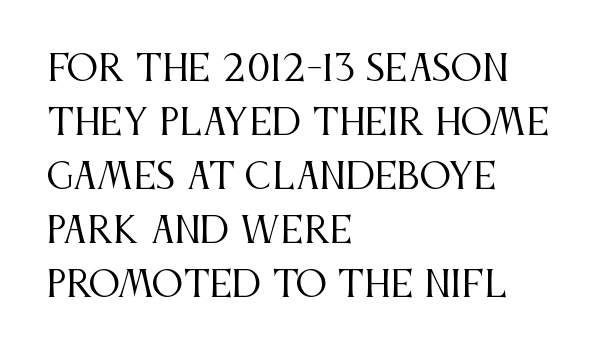
The image shows 35 px regular-weight, condensed serif type, upright; set left-aligned, normal line spacing (1.54x), normal letter spacing, not underlined; medium stroke contrast and a large x-height.
